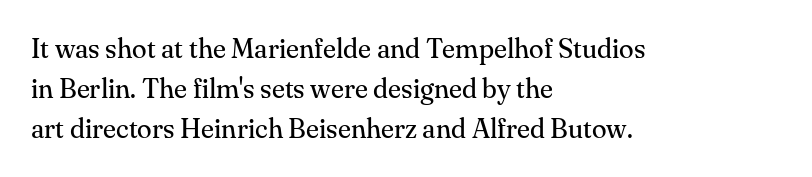
The paragraph shown leans on its left margin. Has an underline been added? It has not. The font's upright variant was chosen for this text. The cut favours lightness, reaching ordinary text weight at its darkest.
